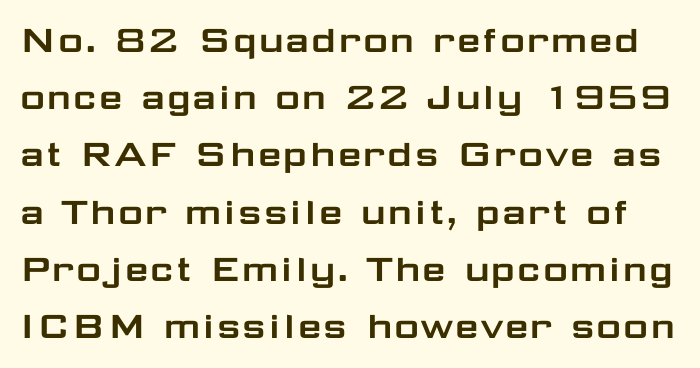
Q: Is the text italic (slanted)? A: No, it is upright.
Q: Is the typeface a serif or a sans-serif typeface? A: Sans-serif.
Q: Is the text underlined? A: No.
Q: Is the spacing between letters normal or unusually wide? A: Normal.
Q: Is the spacing between lines tight, normal or loose? A: Normal.
Q: Width (condensed, normal, or wide)? A: Wide.
Q: Stroke contrast? A: Low.
Q: x-height? A: Medium.
Q: Monospaced? A: No.
